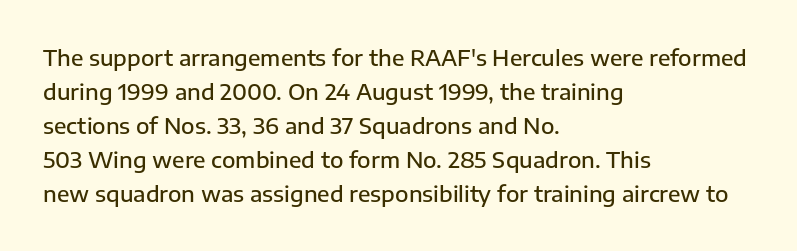
Students, note that the glyphs here touch the page at normal intervals. The line-height multiplier appears to be the usual default. Horizontal alignment here is leftward, the default for most running prose. Descenders are the only things crossing below the line. A bit beefed up — I'd call it semibold rather than bold. You can tell it's not italic because the verticals are truly vertical.
